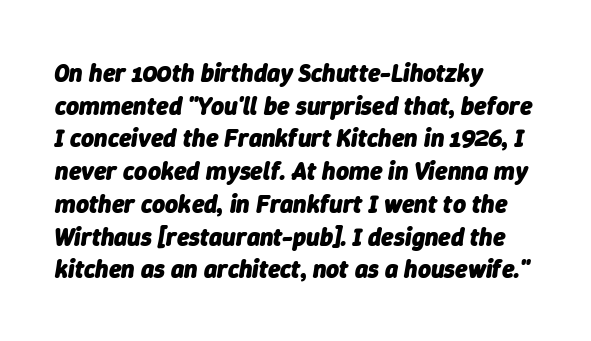
Posture: slanted. Here the glyphs are tracked normally, forming tight word shapes. The face used here has the dense, thick strokes of a bold. These lines sit exactly where default settings would place them. Every row of glyphs begins at an identical x-position on the left.
